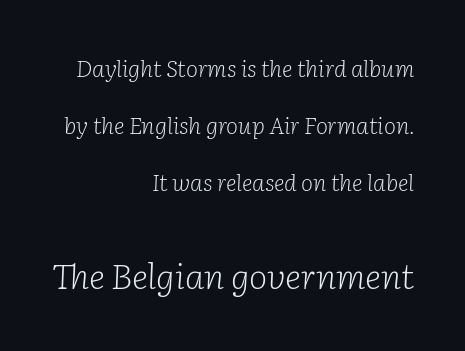
The image shows 35 px light serif type, italic (leaning right); set right-aligned, loose line spacing (2.47x), normal letter spacing, not underlined; the second (bottom) block is 1.52x larger; low stroke contrast and a medium x-height.
